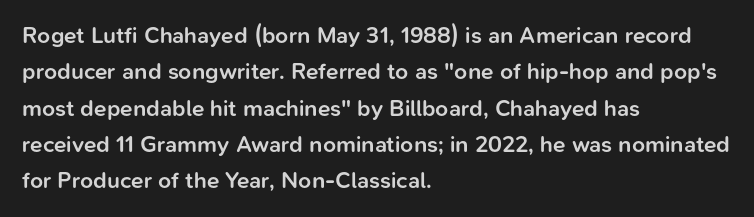
Q: Is the text bold? A: Semi-bold.
Q: Is the text italic (slanted)? A: No, it is upright.
Q: Is the text underlined? A: No.
Q: How is the paragraph aligned? A: Left-aligned.
Q: Is the spacing between letters normal or unusually wide? A: Normal.
Q: Is the spacing between lines tight, normal or loose? A: Normal.
